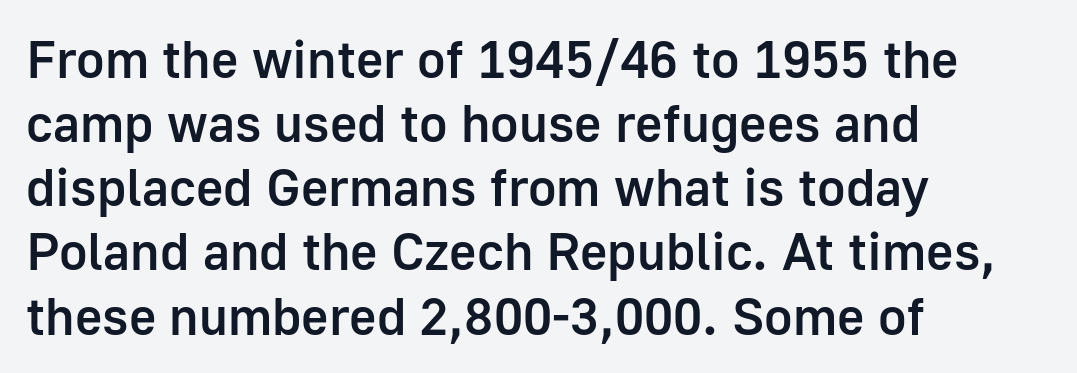
{"serif": "no", "italic": "no", "bold": "semi", "weight": "semibold", "width": "normal", "stroke_contrast": "low", "x_height": "medium", "monospaced": "no", "underline": "no", "align": "left", "line_spacing_ratio": 1.21, "letter_spacing": "normal", "letter_spacing_em": 0.0, "glyph_px": 53}
